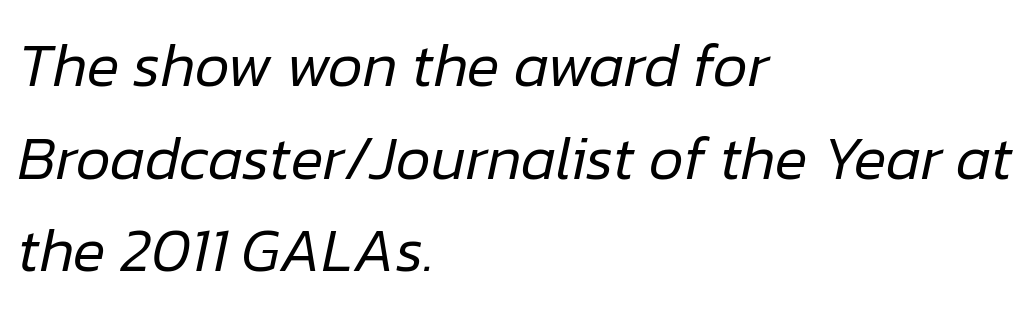
The face used here has a pronounced slope to its letters. The rag falls on the right side of this text block. The line-height multiplier appears to be the usual default. Nobody touched the tracking dial on this one.
